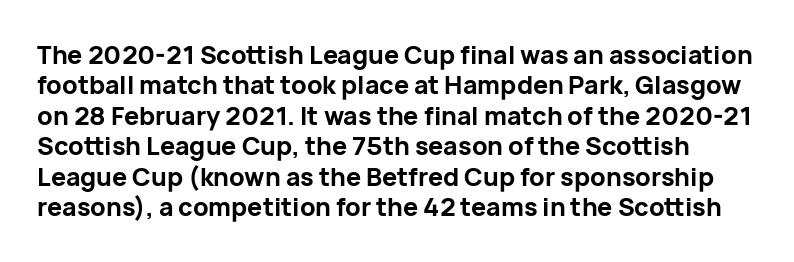
The image shows 25 px bold type, upright; set line spacing 1.22x, normal letter spacing, not underlined.
